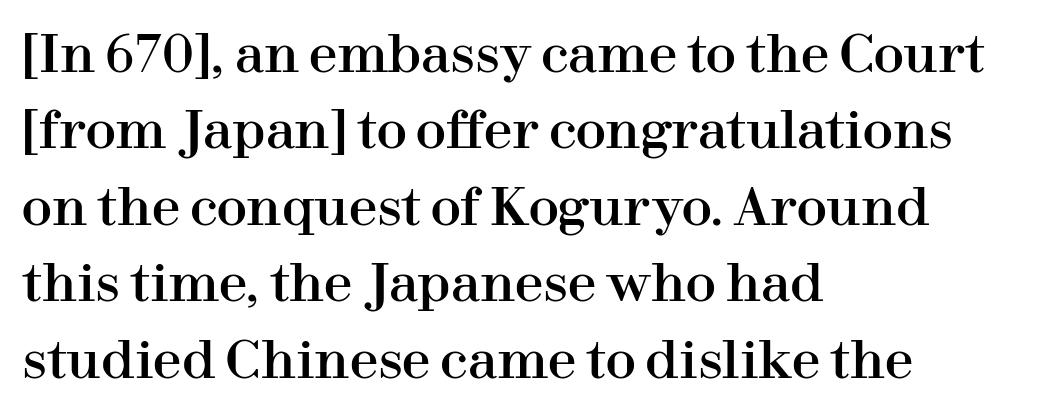
Q: Is the text italic (slanted)? A: No, it is upright.
Q: Is the typeface a serif or a sans-serif typeface? A: Serif.
Q: Is the text underlined? A: No.
Q: How is the paragraph aligned? A: Left-aligned.
Q: Is the spacing between letters normal or unusually wide? A: Normal.
Q: Is the spacing between lines tight, normal or loose? A: Normal.
Q: Width (condensed, normal, or wide)? A: Normal.
Q: Stroke contrast? A: High.
Q: x-height? A: Medium.
Q: Monospaced? A: No.
